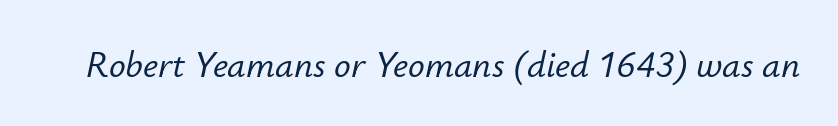
Q: Is the text italic (slanted)? A: Yes, it leans right by about 12 degrees.
Q: Is the text underlined? A: No.
Q: Is the spacing between letters normal or unusually wide? A: Normal.
Q: Width (condensed, normal, or wide)? A: Normal.
Q: Stroke contrast? A: Low.
Q: x-height? A: Small.
Q: Monospaced? A: No.
